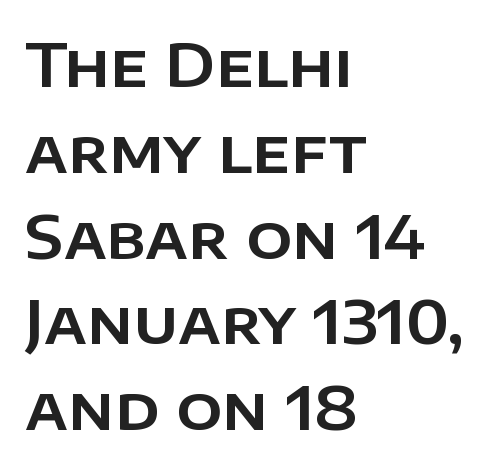
Q: Is the text italic (slanted)? A: No, it is upright.
Q: Is the typeface a serif or a sans-serif typeface? A: Sans-serif.
Q: Is the text underlined? A: No.
Q: How is the paragraph aligned? A: Left-aligned.
Q: Is the spacing between letters normal or unusually wide? A: Normal.
Q: Is the spacing between lines tight, normal or loose? A: Normal.
Q: Width (condensed, normal, or wide)? A: Normal.
Q: Stroke contrast? A: Low.
Q: x-height? A: Large.
Q: Monospaced? A: No.
